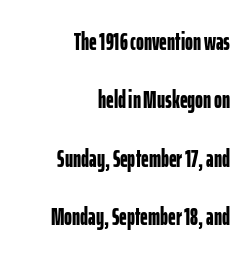
{"italic": "no", "bold": "yes", "underline": "no", "align": "right", "line_spacing": "loose", "line_spacing_ratio": 2.43, "letter_spacing": "normal", "letter_spacing_em": 0.0, "glyph_px": 24}
